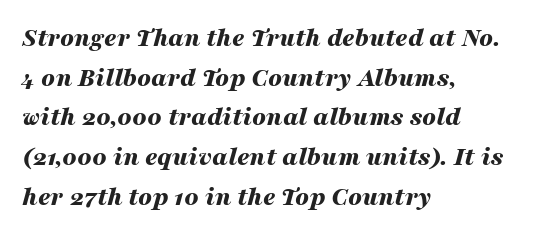
The image shows 27 px bold type, italic (leaning right); set left-aligned, normal line spacing (1.47x), normal letter spacing, not underlined.
